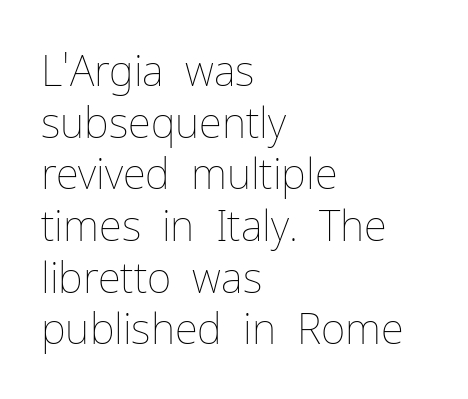
Q: Is the text bold? A: No.
Q: Is the text italic (slanted)? A: No, it is upright.
Q: Is the text underlined? A: No.
Q: How is the paragraph aligned? A: Left-aligned.
Q: Is the spacing between letters normal or unusually wide? A: Normal.
Q: Width (condensed, normal, or wide)? A: Normal.
Q: Stroke contrast? A: Low.
Q: x-height? A: Medium.
Q: Monospaced? A: No.
